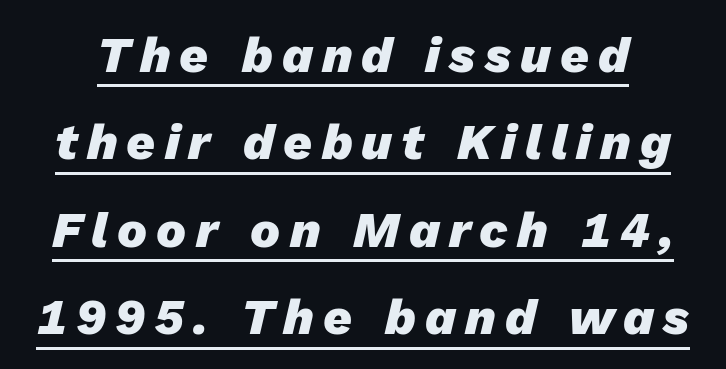
Q: Is the text bold? A: Yes.
Q: Is the text italic (slanted)? A: Yes, it leans right by about 13 degrees.
Q: Is the text underlined? A: Yes.
Q: Width (condensed, normal, or wide)? A: Normal.
Q: Stroke contrast? A: Low.
Q: x-height? A: Medium.
Q: Monospaced? A: No.
